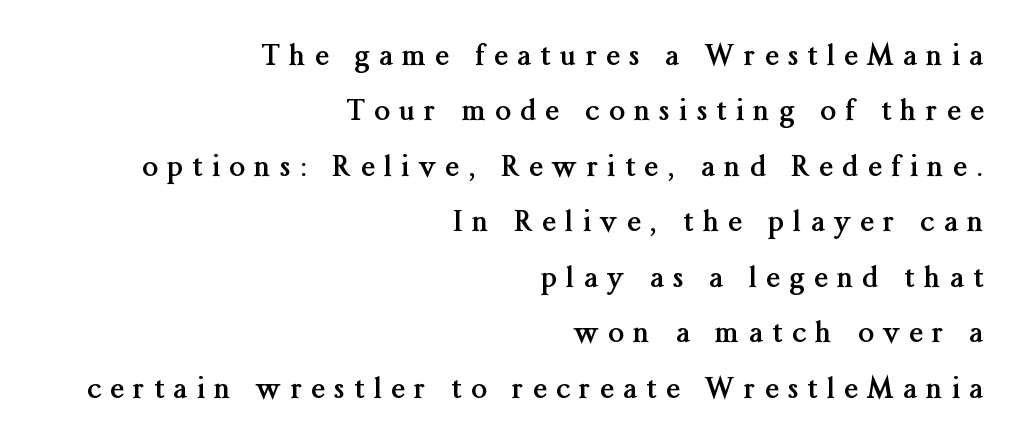
What stands out about the letter spacing? Its width — letters are far apart. Beneath every word, the page is bare. It's the straight-up-and-down kind of type. This sample has the flowing, uneven cadence of proportional lettering. Every letter is thick-stroked: bold, no question. Observe the serifs anchoring each vertical stroke in this sample.
